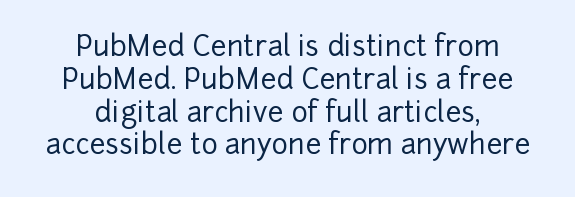
Q: Is the text italic (slanted)? A: No, it is upright.
Q: Is the typeface a serif or a sans-serif typeface? A: Sans-serif.
Q: Is the text underlined? A: No.
Q: How is the paragraph aligned? A: Centered.
Q: Is the spacing between letters normal or unusually wide? A: Normal.
Q: Width (condensed, normal, or wide)? A: Normal.
Q: Stroke contrast? A: Low.
Q: x-height? A: Medium.
Q: Monospaced? A: No.
